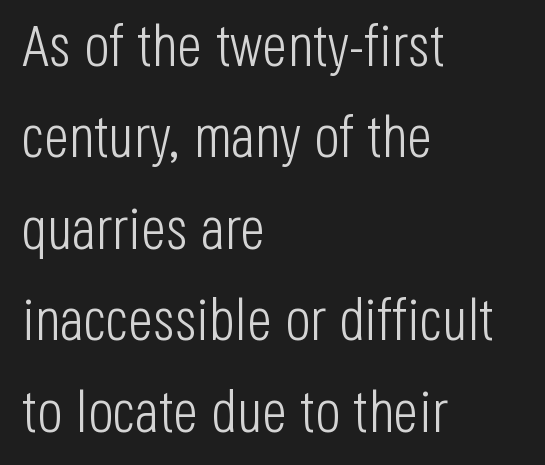
The image shows 59 px light, condensed sans-serif type, upright; set left-aligned, normal line spacing (1.55x), normal letter spacing, not underlined; low stroke contrast and a large x-height.
